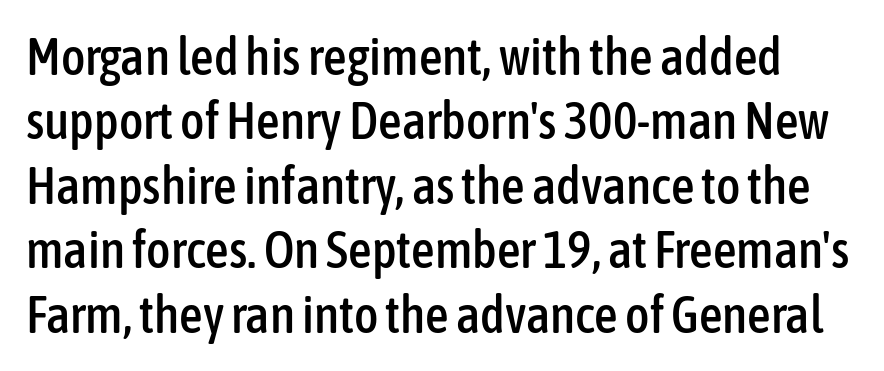
{"serif": "no", "italic": "no", "width": "condensed", "stroke_contrast": "low", "x_height": "medium", "monospaced": "no", "underline": "no", "line_spacing_ratio": 1.24, "letter_spacing": "normal", "letter_spacing_em": 0.0, "glyph_px": 52}
